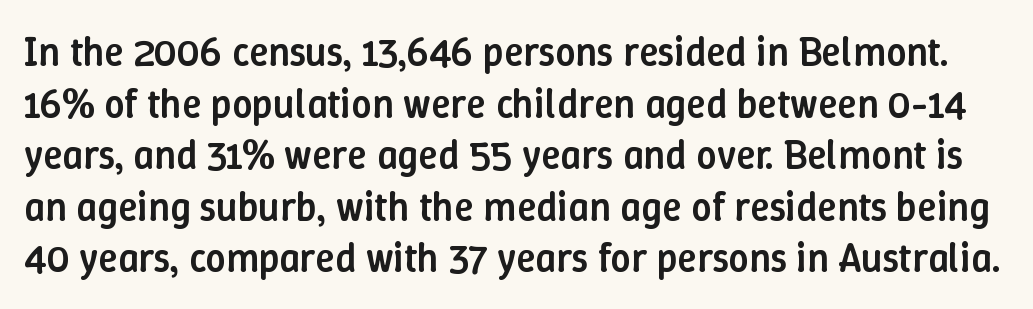
Q: Is the text bold? A: Semi-bold.
Q: Is the text italic (slanted)? A: No, it is upright.
Q: Is the text underlined? A: No.
Q: Is the spacing between letters normal or unusually wide? A: Normal.
Q: Is the spacing between lines tight, normal or loose? A: Normal.
Q: Width (condensed, normal, or wide)? A: Normal.
Q: Stroke contrast? A: Low.
Q: x-height? A: Medium.
Q: Monospaced? A: No.
